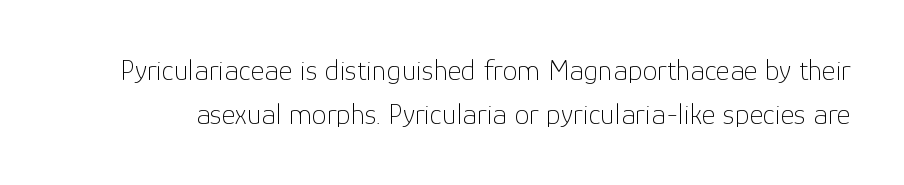
Q: Is the text bold? A: No.
Q: Is the text italic (slanted)? A: No, it is upright.
Q: Is the typeface a serif or a sans-serif typeface? A: Sans-serif.
Q: Is the text underlined? A: No.
Q: Is the spacing between letters normal or unusually wide? A: Normal.
Q: Is the spacing between lines tight, normal or loose? A: Normal.
Q: Width (condensed, normal, or wide)? A: Normal.
Q: Stroke contrast? A: Low.
Q: x-height? A: Medium.
Q: Monospaced? A: No.
